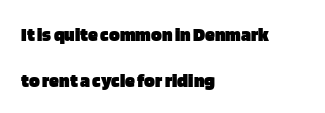
{"italic": "no", "bold": "yes", "underline": "no", "align": "left", "line_spacing": "loose", "line_spacing_ratio": 2.29, "letter_spacing": "normal", "letter_spacing_em": 0.0, "glyph_px": 20}
